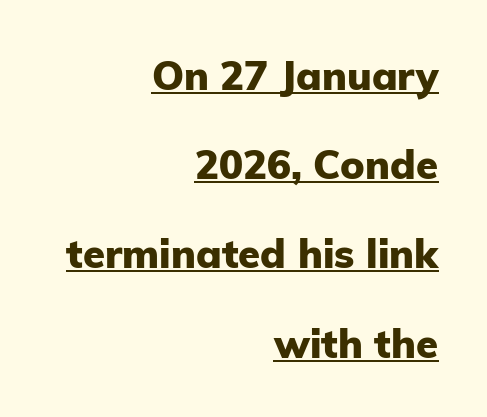
Honestly, the letter spacing is just normal — you wouldn't notice it. Horizontally, the lines are justified to the trailing edge only. What weight is shown? A full bold with thick strokes. Each letter keeps its own natural width here, so spacing adapts to shape.
